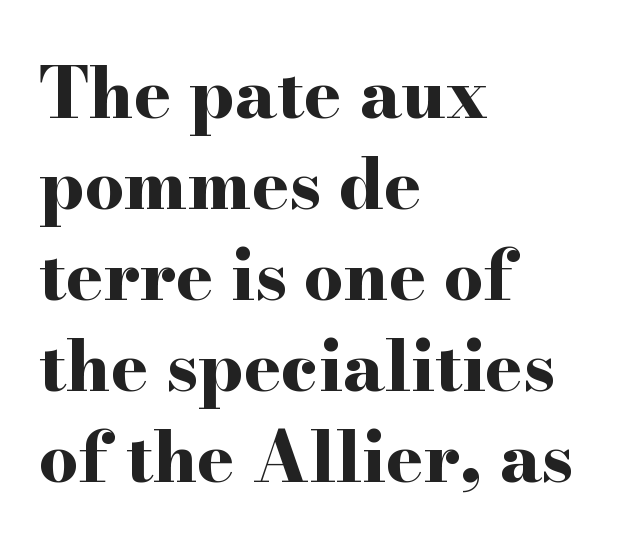
The letters advance in unequal steps, a hallmark of proportional type. Short note: letters normally spaced. You'd pick this weight for a headline — it's a proper bold. Teacher's note: observe the even left margin — that is flush-left alignment. Old-style or modern, the face here clearly has serifs.
